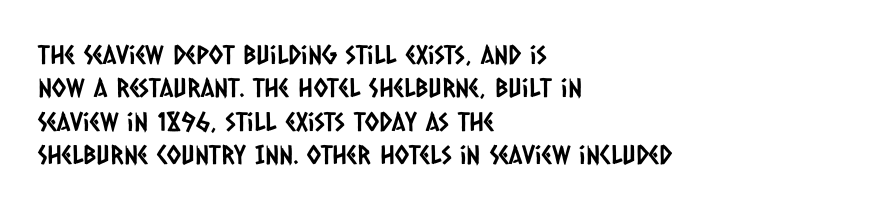
The designer left line spacing at the default. Horizontal alignment here is leftward, the default for most running prose. The strip under each line holds only bare page. In terms of letterspacing, this is plain default setting.
